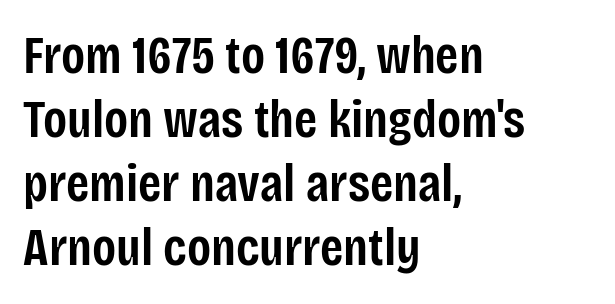
The image shows 53 px semibold, condensed sans-serif type, upright; set left-aligned, line spacing 1.21x, normal letter spacing, not underlined; low stroke contrast and a large x-height.
